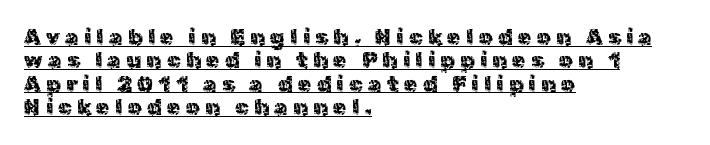
Every word sits above its own underline. The axis of the letterforms is exactly vertical. Leading is clearly below the norm, producing a dense column. Notice how the passage keeps a crisp vertical edge on the left only. Inter-character spacing is expanded well beyond the font's built-in metrics.
